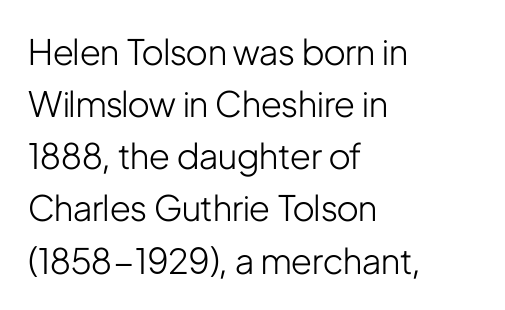
{"serif": "no", "italic": "no", "bold": "no", "weight": "light", "width": "condensed", "stroke_contrast": "low", "x_height": "medium", "monospaced": "no", "underline": "no", "align": "left", "line_spacing": "normal", "line_spacing_ratio": 1.49, "letter_spacing": "normal", "letter_spacing_em": 0.0, "glyph_px": 35}
